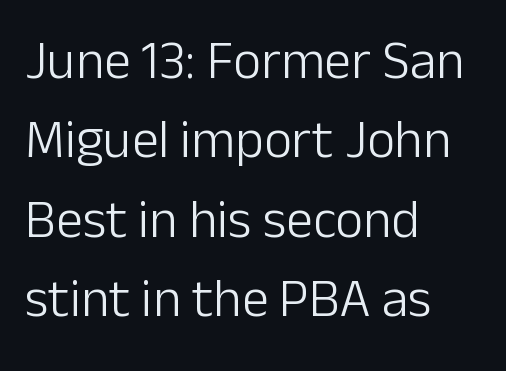
Q: Is the text bold? A: No.
Q: Is the text italic (slanted)? A: No, it is upright.
Q: Is the typeface a serif or a sans-serif typeface? A: Sans-serif.
Q: Is the text underlined? A: No.
Q: How is the paragraph aligned? A: Left-aligned.
Q: Is the spacing between letters normal or unusually wide? A: Normal.
Q: Is the spacing between lines tight, normal or loose? A: Normal.
Q: Width (condensed, normal, or wide)? A: Normal.
Q: Stroke contrast? A: Low.
Q: x-height? A: Medium.
Q: Monospaced? A: No.
